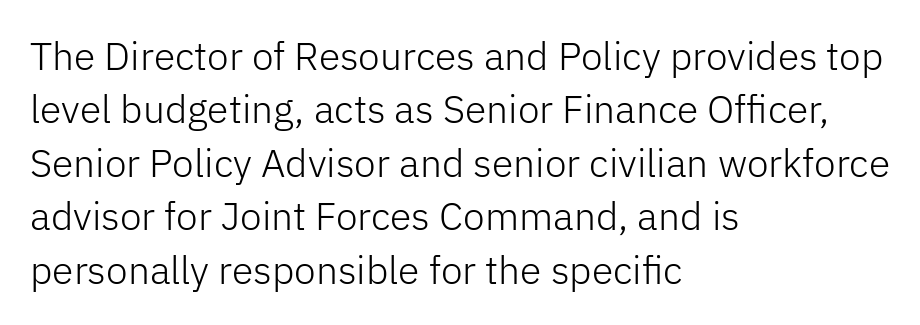
{"serif": "no", "italic": "no", "bold": "no", "weight": "light", "width": "normal", "stroke_contrast": "low", "x_height": "medium", "monospaced": "no", "underline": "no", "align": "left", "line_spacing": "normal", "line_spacing_ratio": 1.37, "letter_spacing": "normal", "letter_spacing_em": 0.0, "glyph_px": 39}
